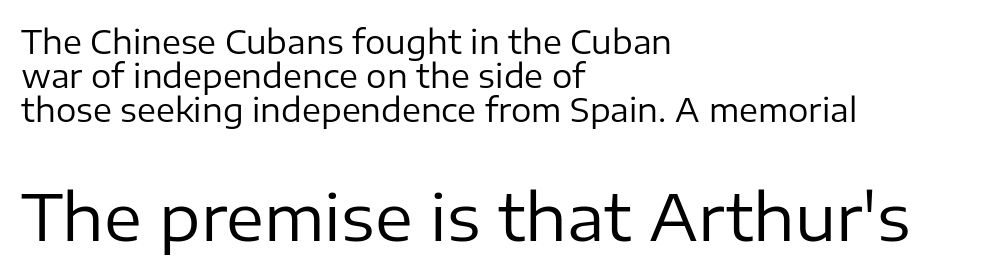
Grotesque or geometric, the face here clearly has no serifs. This sample has the flowing, uneven cadence of proportional lettering. In CSS terms this would be text-align: left. Notice how the stems are strictly vertical — no italics here. Is the lower block the larger one? Yes — the lower block carries the bigger type. Inter-character spacing is left at the font's built-in metrics.
